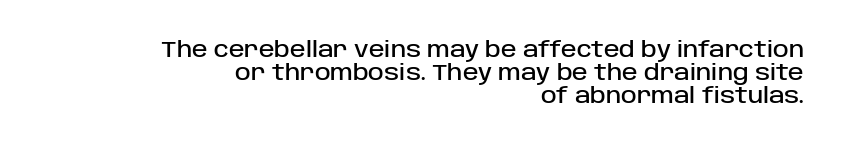
{"italic": "no", "underline": "no", "align": "right", "line_spacing": "tight", "line_spacing_ratio": 1.09, "letter_spacing": "normal", "letter_spacing_em": 0.0, "glyph_px": 21}
